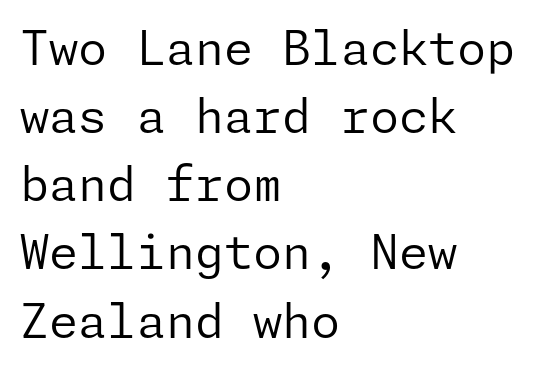
{"serif": "no", "italic": "no", "bold": "no", "weight": "regular", "width": "normal", "stroke_contrast": "low", "x_height": "medium", "underline": "no", "align": "left", "line_spacing": "normal", "line_spacing_ratio": 1.45, "letter_spacing": "normal", "letter_spacing_em": 0.0, "glyph_px": 47}
